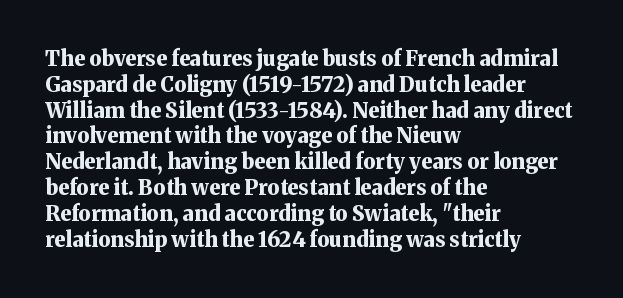
The letters stand upright; this is a roman face. Every row of glyphs begins at an identical x-position on the left. Between one letter and the next there's only the usual sliver of space. Caption: bold face, heavy strokes.
